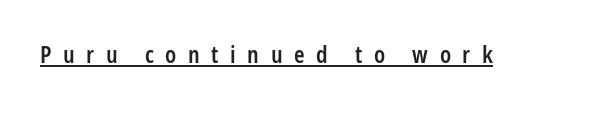
Q: Is the text bold? A: Semi-bold.
Q: Is the text italic (slanted)? A: No, it is upright.
Q: Is the text underlined? A: Yes.
Q: Is the spacing between letters normal or unusually wide? A: Unusually wide.
